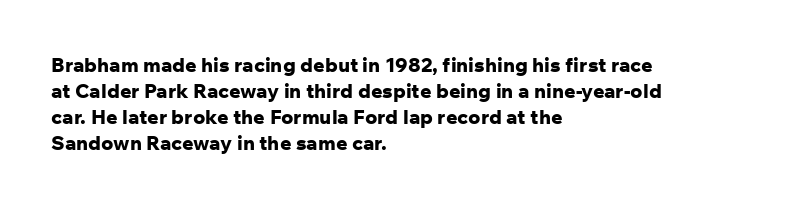
Q: Is the text bold? A: Yes.
Q: Is the text italic (slanted)? A: No, it is upright.
Q: Is the text underlined? A: No.
Q: How is the paragraph aligned? A: Left-aligned.
Q: Is the spacing between letters normal or unusually wide? A: Normal.
Q: Is the spacing between lines tight, normal or loose? A: Normal.
